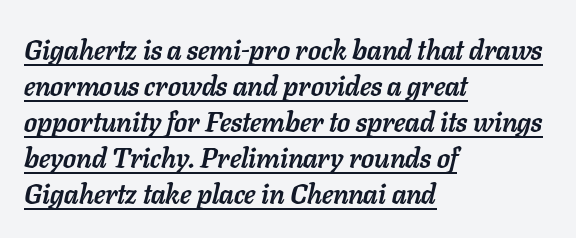
Q: Is the text bold? A: Yes.
Q: Is the text italic (slanted)? A: Yes, it leans right by about 11 degrees.
Q: Is the text underlined? A: Yes.
Q: How is the paragraph aligned? A: Left-aligned.
Q: Is the spacing between letters normal or unusually wide? A: Normal.
Q: Is the spacing between lines tight, normal or loose? A: Normal.
Q: Width (condensed, normal, or wide)? A: Normal.
Q: Stroke contrast? A: Low.
Q: x-height? A: Medium.
Q: Monospaced? A: No.
